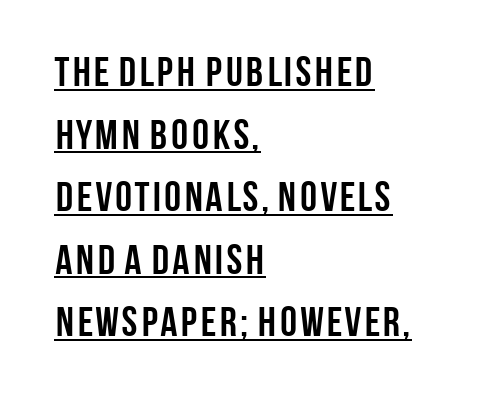
Q: Is the text bold? A: Yes.
Q: Is the text italic (slanted)? A: No, it is upright.
Q: Is the typeface a serif or a sans-serif typeface? A: Sans-serif.
Q: Is the text underlined? A: Yes.
Q: How is the paragraph aligned? A: Left-aligned.
Q: Is the spacing between letters normal or unusually wide? A: Normal.
Q: Is the spacing between lines tight, normal or loose? A: Normal.
Q: Width (condensed, normal, or wide)? A: Condensed.
Q: Stroke contrast? A: Low.
Q: x-height? A: Large.
Q: Monospaced? A: No.
